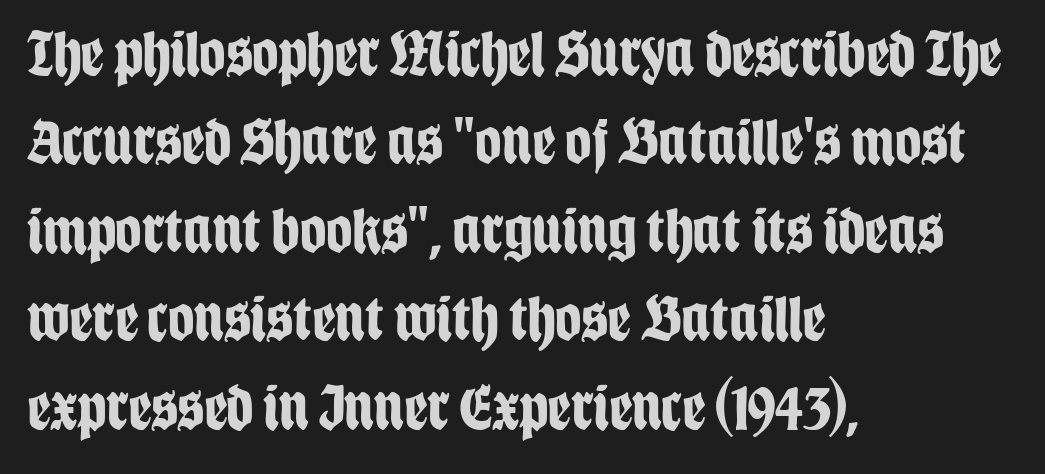
{"serif": "no", "italic": "no", "bold": "yes", "weight": "bold", "width": "condensed", "stroke_contrast": "low", "x_height": "large", "monospaced": "no", "underline": "no", "align": "left", "line_spacing": "normal", "line_spacing_ratio": 1.36, "letter_spacing": "normal", "letter_spacing_em": 0.0, "glyph_px": 65}
